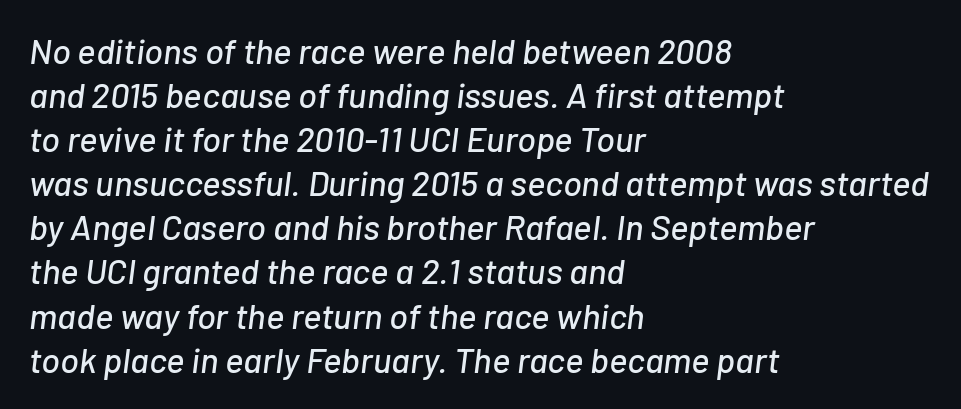
{"italic": "yes", "lean": "right", "slant_degrees": 7, "width": "normal", "stroke_contrast": "low", "x_height": "medium", "monospaced": "no", "underline": "no", "align": "left", "line_spacing": "normal", "line_spacing_ratio": 1.26, "letter_spacing": "normal", "letter_spacing_em": 0.0, "glyph_px": 35}
